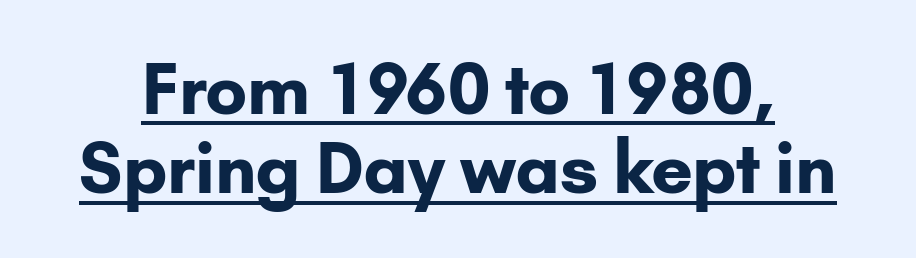
The image shows 69 px bold sans-serif type, upright; set tight line spacing (1.15x), normal letter spacing, underlined; low stroke contrast and a small x-height.
